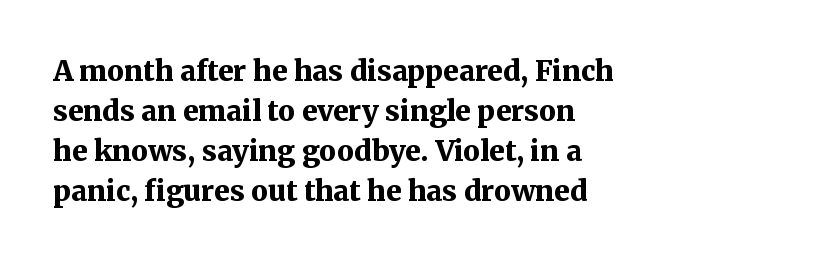
{"serif": "yes", "italic": "no", "bold": "yes", "weight": "bold", "width": "normal", "stroke_contrast": "medium", "x_height": "medium", "monospaced": "no", "underline": "no", "align": "left", "line_spacing": "normal", "line_spacing_ratio": 1.43, "letter_spacing": "normal", "letter_spacing_em": 0.0, "glyph_px": 28}
